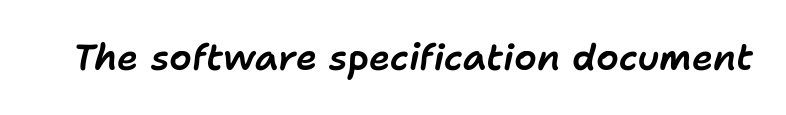
{"italic": "yes", "lean": "right", "slant_degrees": 11, "width": "normal", "stroke_contrast": "low", "x_height": "medium", "monospaced": "no", "underline": "no", "letter_spacing": "normal", "letter_spacing_em": 0.0, "glyph_px": 36}
